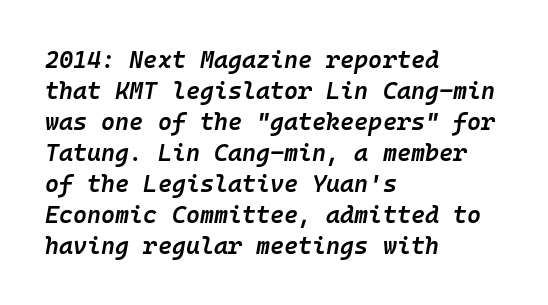
Q: Is the text bold? A: Semi-bold.
Q: Is the text italic (slanted)? A: Yes, it leans right by about 10 degrees.
Q: Is the text underlined? A: No.
Q: How is the paragraph aligned? A: Left-aligned.
Q: Is the spacing between letters normal or unusually wide? A: Normal.
Q: Is the spacing between lines tight, normal or loose? A: Normal.
